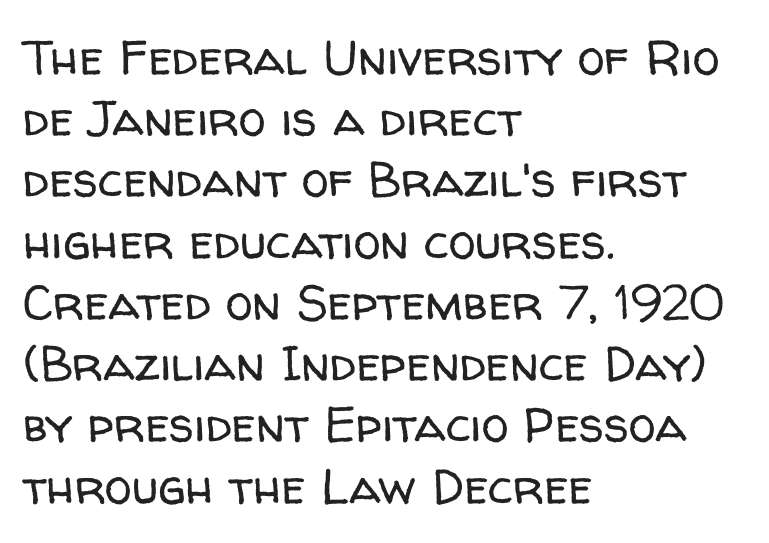
{"serif": "no", "italic": "no", "bold": "no", "weight": "regular", "width": "normal", "stroke_contrast": "low", "x_height": "medium", "monospaced": "no", "underline": "no", "align": "left", "line_spacing": "normal", "line_spacing_ratio": 1.25, "letter_spacing": "normal", "letter_spacing_em": 0.0, "glyph_px": 49}
